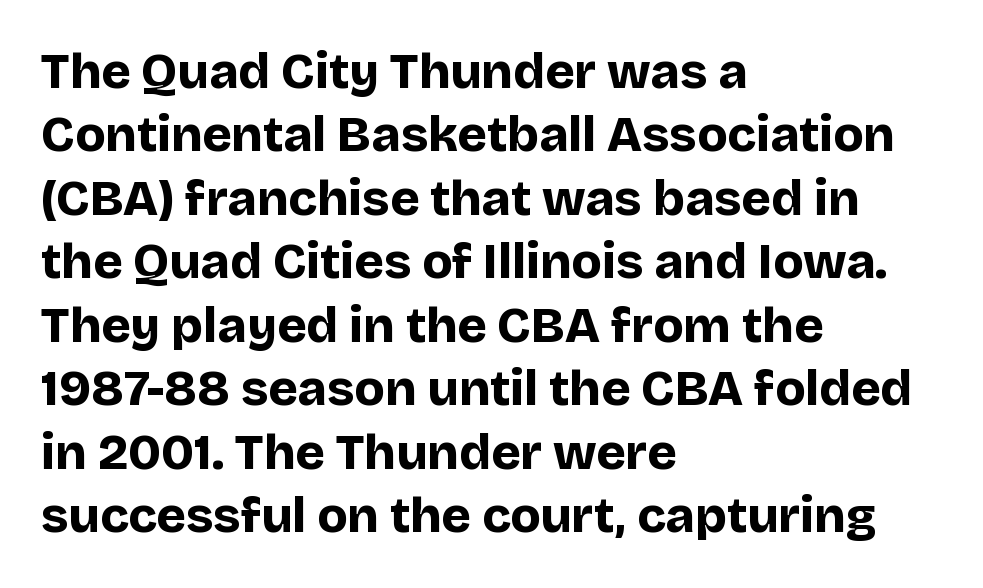
Q: Is the text bold? A: Yes.
Q: Is the text italic (slanted)? A: No, it is upright.
Q: Is the typeface a serif or a sans-serif typeface? A: Sans-serif.
Q: Is the text underlined? A: No.
Q: How is the paragraph aligned? A: Left-aligned.
Q: Is the spacing between letters normal or unusually wide? A: Normal.
Q: Is the spacing between lines tight, normal or loose? A: Normal.
Q: Width (condensed, normal, or wide)? A: Normal.
Q: Stroke contrast? A: Low.
Q: x-height? A: Large.
Q: Monospaced? A: No.
